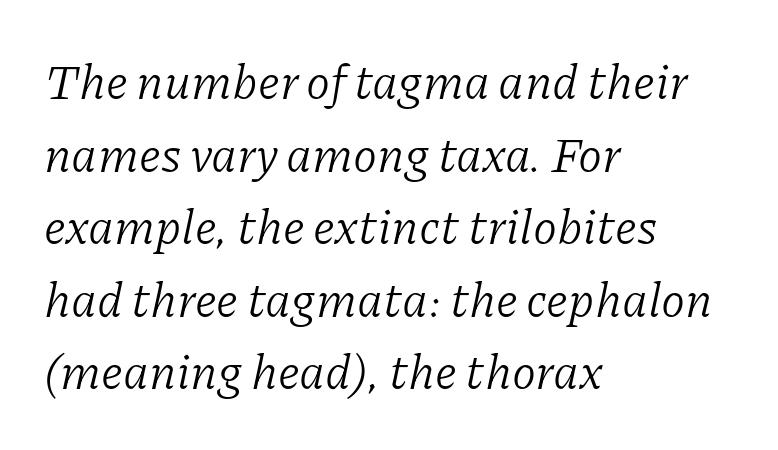
Each letter's strokes conclude with small projecting serifs. Short note: letters normally spaced. Any mark beneath the type? The region is blank. Here the designer chose a conventional face with non-uniform glyph widths. If you drew a line through each stem, it would be angled.
